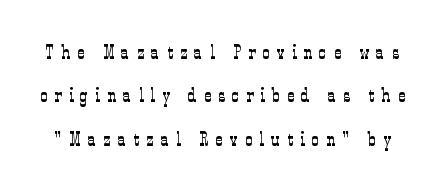
The image shows 20 px text type, upright; set loose line spacing (2.17x), unusually wide letter spacing (+0.36 em), not underlined.
